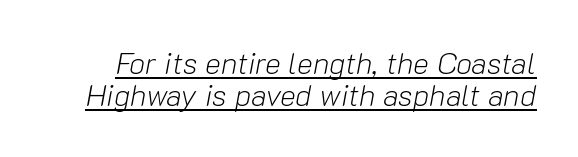
Weight: regular or lighter. You could not count columns in this text — the font is proportionally spaced. Characters follow at the spacing the type designer built in. Baseline-to-baseline distance is barely more than the letter height. What decoration does the sample have? An underline. A typesetter would mark this as italic.
